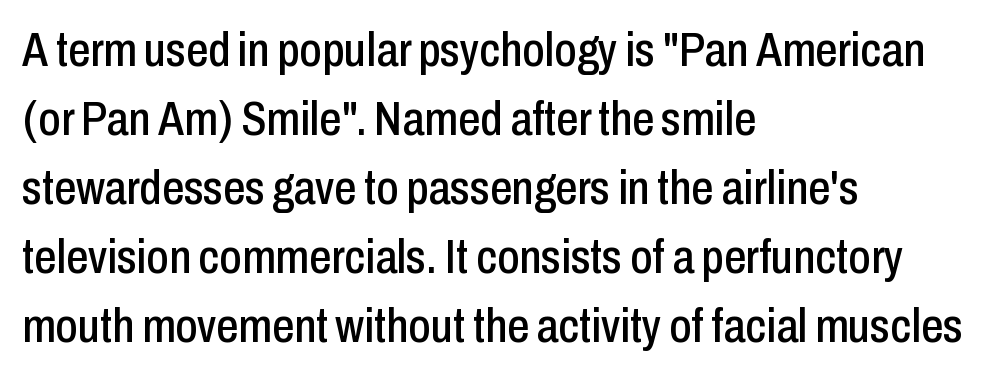
Q: Is the text italic (slanted)? A: No, it is upright.
Q: Is the typeface a serif or a sans-serif typeface? A: Sans-serif.
Q: Is the text underlined? A: No.
Q: How is the paragraph aligned? A: Left-aligned.
Q: Is the spacing between letters normal or unusually wide? A: Normal.
Q: Is the spacing between lines tight, normal or loose? A: Normal.
Q: Width (condensed, normal, or wide)? A: Condensed.
Q: Stroke contrast? A: Low.
Q: x-height? A: Medium.
Q: Monospaced? A: No.
